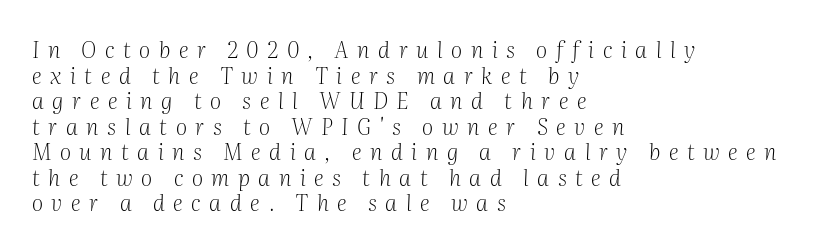
Vertical stems look standard width or narrower in stroke. Type without underlining. A typesetter would mark this as italic. Visually the block forms a straight wall on the left and a jagged coastline on the right.
